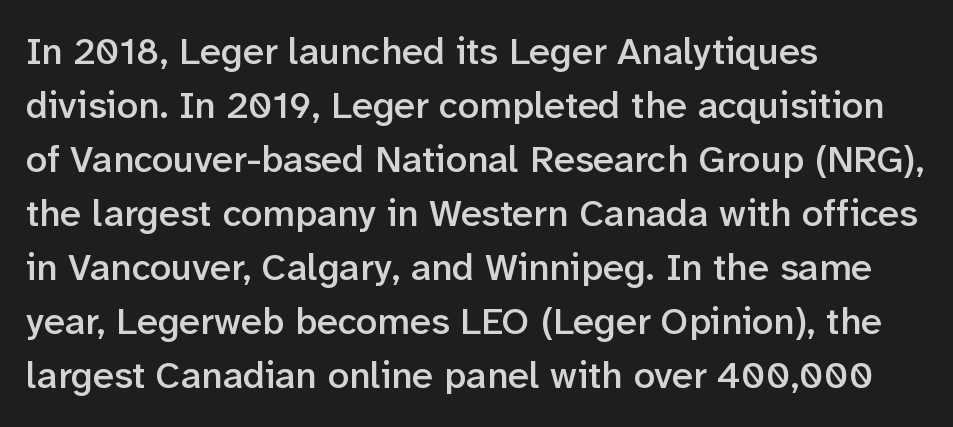
The image shows 38 px semibold sans-serif type, upright; set left-aligned, normal line spacing (1.42x), normal letter spacing, not underlined; low stroke contrast and a medium x-height.
